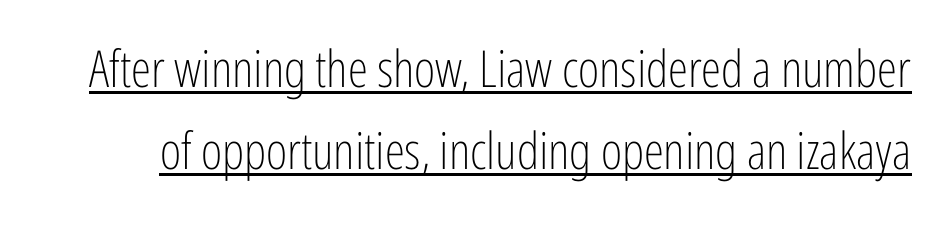
{"serif": "no", "italic": "no", "bold": "no", "weight": "light", "width": "condensed", "stroke_contrast": "low", "x_height": "medium", "monospaced": "no", "underline": "yes", "line_spacing": "normal", "line_spacing_ratio": 1.6, "letter_spacing": "normal", "letter_spacing_em": 0.0, "glyph_px": 51}
